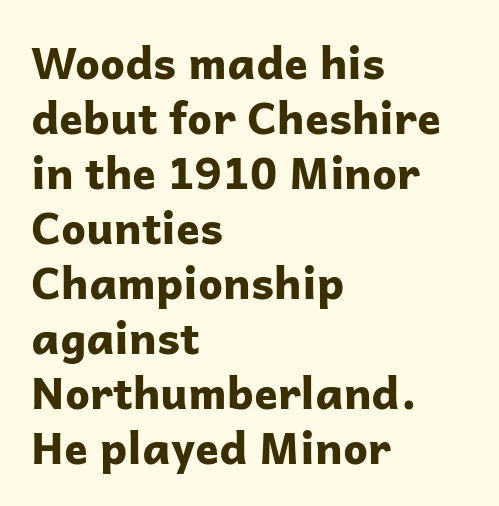
Each word holds together tightly as a unit, with standard inter-letter gaps. Unlike italic type, these characters show no tilt at all. You could not count columns in this text — the font is proportionally spaced. Casual observation: everything's shoved over to the left.
